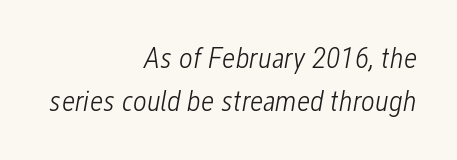
The image shows 30 px light, condensed type, italic (leaning right); set right-aligned, normal line spacing (1.45x), normal letter spacing, not underlined; low stroke contrast and a medium x-height.
